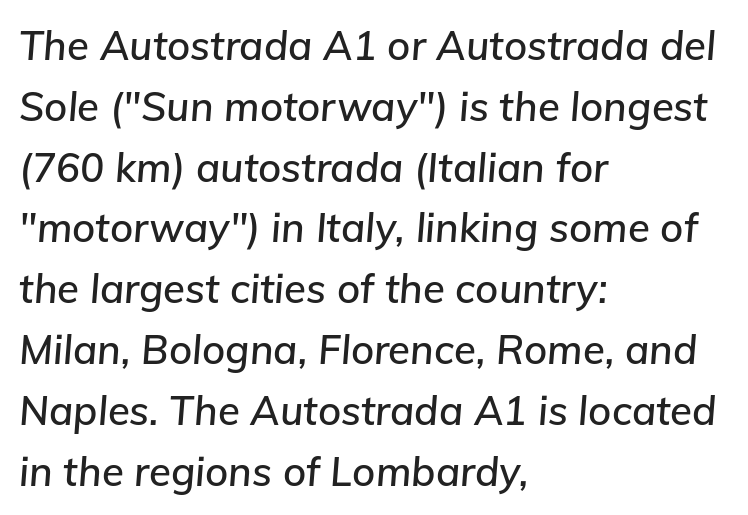
The image shows 40 px text type, italic (leaning right); set left-aligned, normal line spacing (1.52x), normal letter spacing, not underlined; low stroke contrast and a medium x-height.
